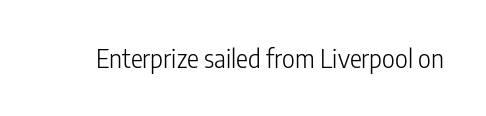
Q: Is the text bold? A: No.
Q: Is the text italic (slanted)? A: No, it is upright.
Q: Is the text underlined? A: No.
Q: Is the spacing between letters normal or unusually wide? A: Normal.
